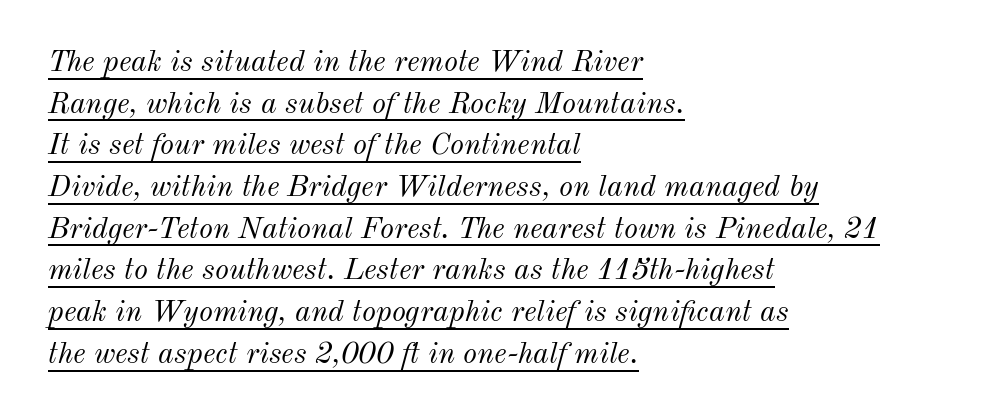
The letters are slanted; this is an italic face. The string is rendered with underlining switched on. The typeface has the unassuming heft of standard copy or less. This rendering leaves character spacing at its baseline value. Note the varied advance widths — an 'i' is clearly narrower than an 'm'. Horizontal bands of white between lines are of average thickness.
